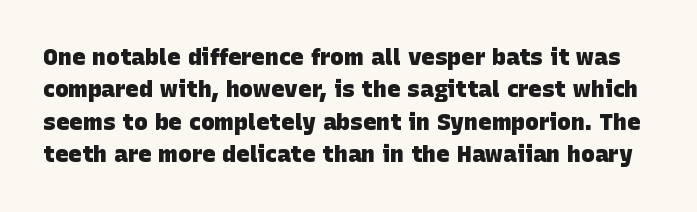
{"bold": "yes", "underline": "no", "line_spacing": "normal", "line_spacing_ratio": 1.41, "letter_spacing": "normal", "letter_spacing_em": 0.0, "glyph_px": 23}
